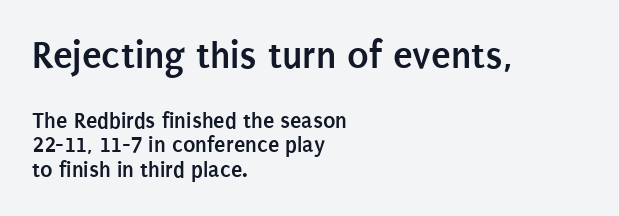
{"serif": "no", "italic": "no", "bold": "yes", "weight": "semibold", "width": "condensed", "stroke_contrast": "low", "x_height": "large", "monospaced": "no", "underline": "no", "align": "left", "line_spacing": "tight", "line_spacing_ratio": 1.07, "letter_spacing": "normal", "letter_spacing_em": 0.0, "larger_block": "first", "size_ratio": 1.74, "glyph_px": 40}
